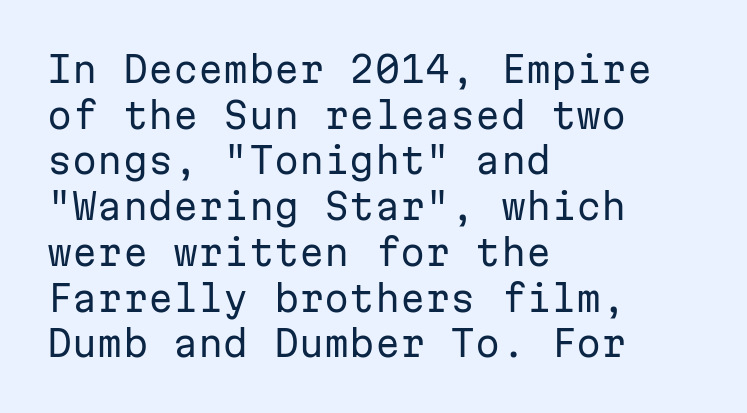
The image shows 36 px regular-weight sans-serif type, upright, monospaced; set left-aligned, normal line spacing (1.27x), normal letter spacing, not underlined; low stroke contrast and a medium x-height.
